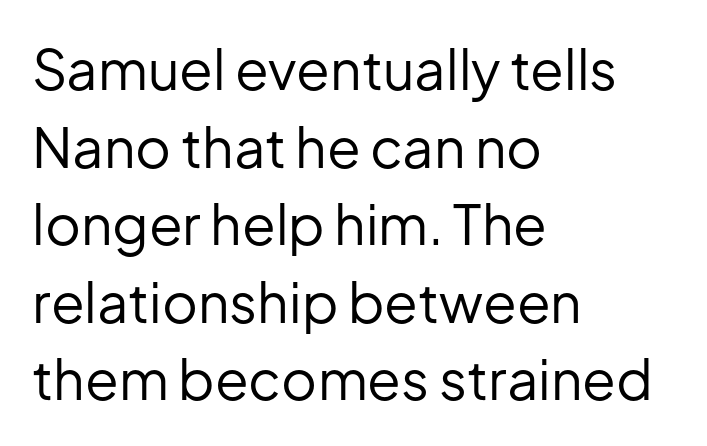
{"serif": "no", "italic": "no", "bold": "no", "weight": "regular", "width": "normal", "stroke_contrast": "low", "x_height": "medium", "monospaced": "no", "underline": "no", "align": "left", "line_spacing": "normal", "line_spacing_ratio": 1.41, "letter_spacing": "normal", "letter_spacing_em": 0.0, "glyph_px": 55}
